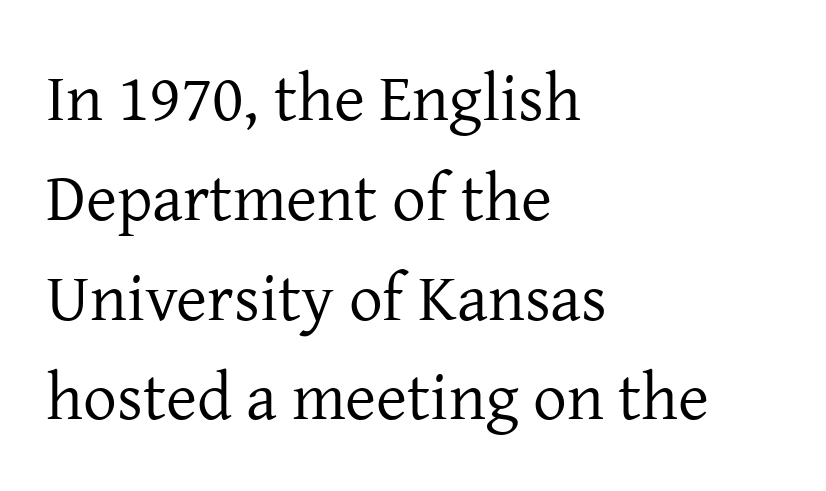
Type style note: has serifs. Underlining? Definitely not there. Each letter keeps its own natural width here, so spacing adapts to shape. Style check: upright. The rows are spaced the way most documents space them. Teacher's note: observe the even left margin — that is flush-left alignment.
